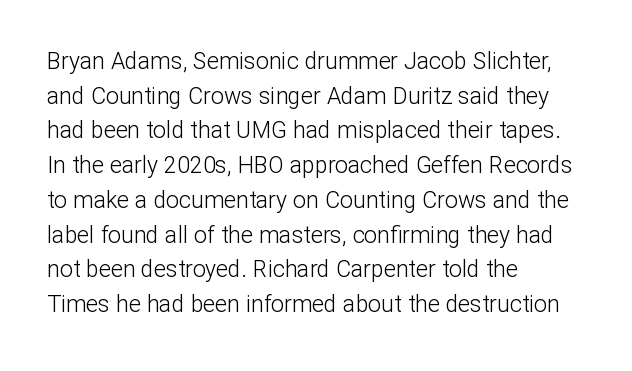
{"italic": "no", "bold": "no", "underline": "no", "align": "left", "line_spacing": "normal", "line_spacing_ratio": 1.51, "letter_spacing": "normal", "letter_spacing_em": 0.0, "glyph_px": 23}
